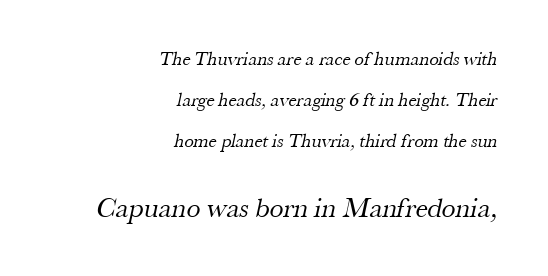
The image shows 28 px regular-weight serif type; set right-aligned, loose line spacing (2.15x), normal letter spacing, not underlined; the second (bottom) block is 1.47x larger; medium stroke contrast and a small x-height.
